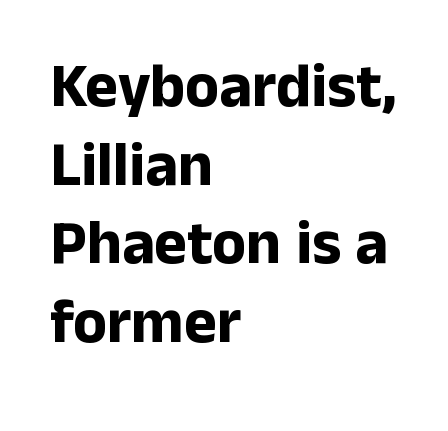
The image shows 62 px bold sans-serif type, upright; set left-aligned, normal line spacing (1.27x), normal letter spacing, not underlined; low stroke contrast and a medium x-height.
